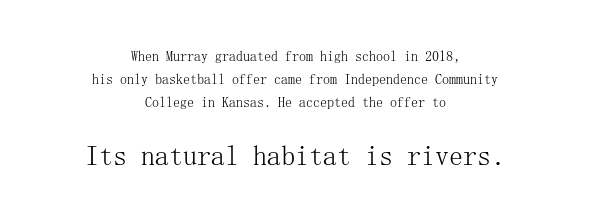
The image shows 28 px light serif type, upright; set centered, normal line spacing (1.65x), normal letter spacing, not underlined; the second (bottom) block is 2.0x larger; medium stroke contrast and a medium x-height.
